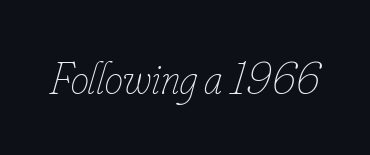
Q: Is the text bold? A: No.
Q: Is the text italic (slanted)? A: Yes, it leans right by about 16 degrees.
Q: Is the text underlined? A: No.
Q: Is the spacing between letters normal or unusually wide? A: Normal.
Q: Width (condensed, normal, or wide)? A: Condensed.
Q: Stroke contrast? A: Low.
Q: x-height? A: Small.
Q: Monospaced? A: No.
